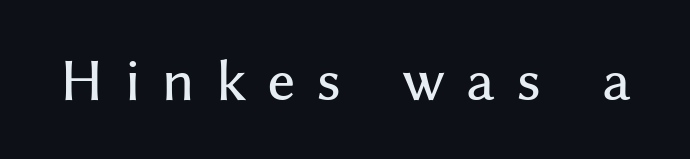
The image shows 52 px sans-serif type, upright; set unusually wide letter spacing (+0.42 em), not underlined; medium stroke contrast and a medium x-height.
